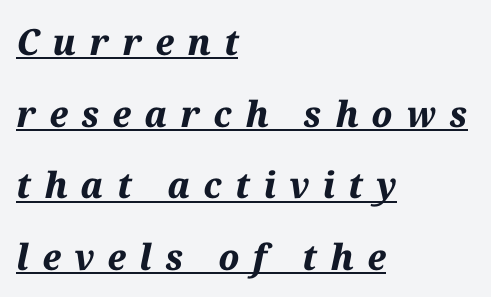
The text carries the slant typical of an italic or oblique font. The sample's only ornament is a line tracing under the words. Horizontally, the lines are justified to the leading edge only. Observe the wide spacing: letters keep a clear distance from each other. A typesetter would call this leading open, well beyond the default.
